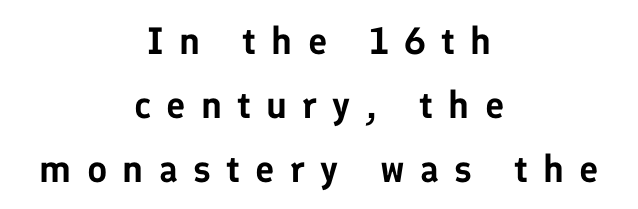
Q: Is the text italic (slanted)? A: No, it is upright.
Q: Is the typeface a serif or a sans-serif typeface? A: Sans-serif.
Q: Is the text underlined? A: No.
Q: How is the paragraph aligned? A: Centered.
Q: Is the spacing between letters normal or unusually wide? A: Unusually wide.
Q: Is the spacing between lines tight, normal or loose? A: Normal.
Q: Width (condensed, normal, or wide)? A: Normal.
Q: Stroke contrast? A: Low.
Q: x-height? A: Medium.
Q: Monospaced? A: No.
